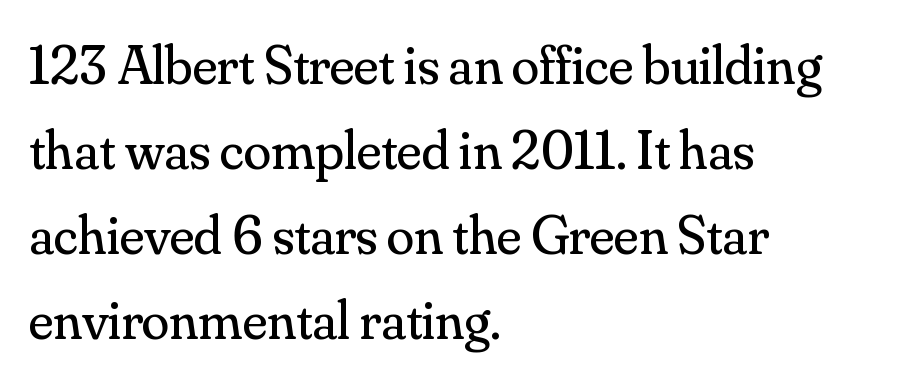
The image shows 56 px regular-weight serif type, upright; set left-aligned, normal line spacing (1.52x), normal letter spacing, not underlined; medium stroke contrast and a small x-height.
